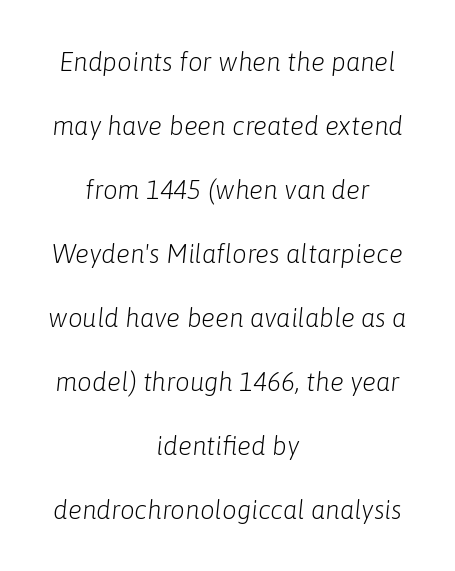
Q: Is the text bold? A: No.
Q: Is the text italic (slanted)? A: Yes, it leans right by about 6 degrees.
Q: Is the text underlined? A: No.
Q: How is the paragraph aligned? A: Centered.
Q: Is the spacing between letters normal or unusually wide? A: Normal.
Q: Is the spacing between lines tight, normal or loose? A: Loose.
